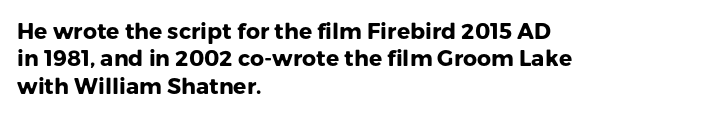
Q: Is the text bold? A: Yes.
Q: Is the text italic (slanted)? A: No, it is upright.
Q: Is the text underlined? A: No.
Q: How is the paragraph aligned? A: Left-aligned.
Q: Is the spacing between letters normal or unusually wide? A: Normal.
Q: Is the spacing between lines tight, normal or loose? A: Normal.
